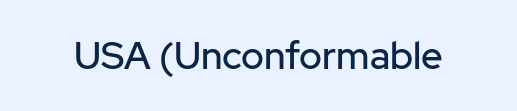
The string is rendered with underlining switched off. Is this a sans? Yes — the strokes have no serifs. Character widths vary here, with narrow letters taking less room than wide ones. Posture: vertical. These lines keep a tight, regular rhythm from letter to letter.
